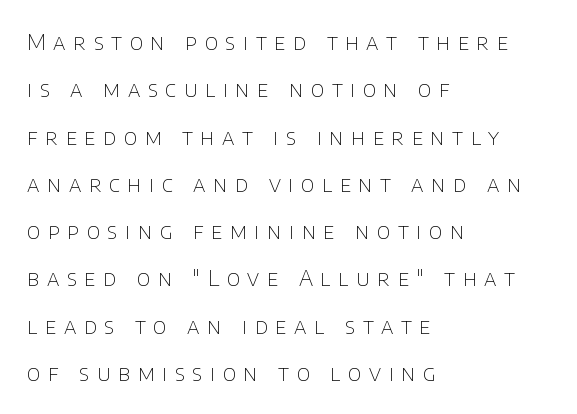
The face looks like a standard text weight, possibly lighter. In terms of posture, this sample is upright. What stands out about the letter spacing? Its width — letters are far apart. The vertical gap from one line to the next is large.
